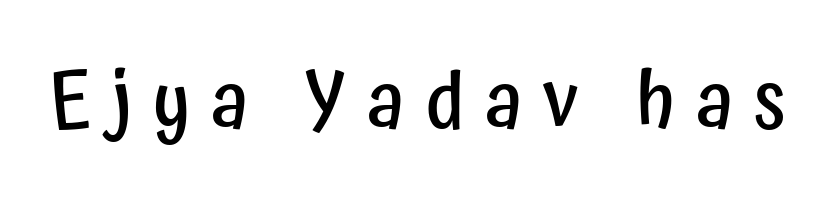
{"serif": "no", "italic": "no", "bold": "semi", "weight": "semibold", "width": "condensed", "stroke_contrast": "low", "x_height": "medium", "monospaced": "no", "underline": "no", "letter_spacing": "wide", "letter_spacing_em": 0.26, "glyph_px": 79}
